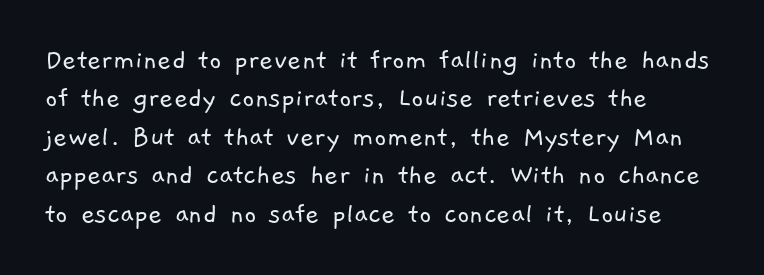
Q: Is the text bold? A: No.
Q: Is the typeface a serif or a sans-serif typeface? A: Sans-serif.
Q: Is the text underlined? A: No.
Q: How is the paragraph aligned? A: Left-aligned.
Q: Is the spacing between letters normal or unusually wide? A: Normal.
Q: Is the spacing between lines tight, normal or loose? A: Normal.
Q: Width (condensed, normal, or wide)? A: Normal.
Q: Stroke contrast? A: Low.
Q: x-height? A: Medium.
Q: Monospaced? A: No.
